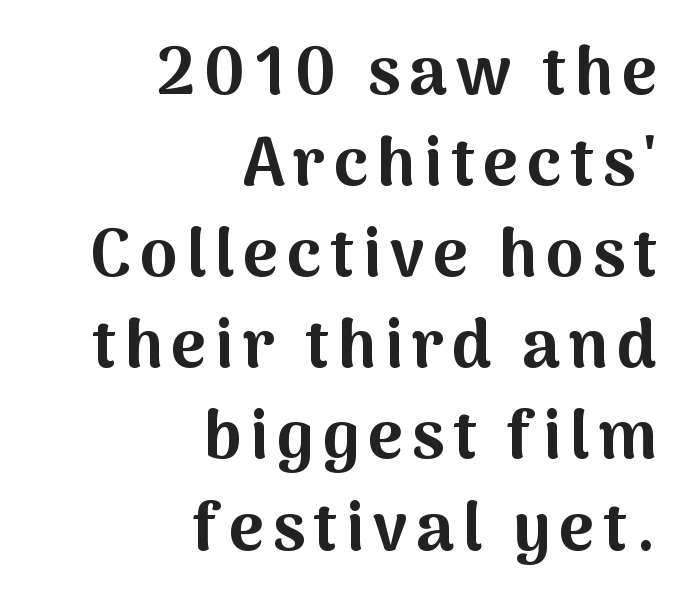
Q: Is the text bold? A: Yes.
Q: Is the text italic (slanted)? A: No, it is upright.
Q: Is the typeface a serif or a sans-serif typeface? A: Sans-serif.
Q: Is the text underlined? A: No.
Q: How is the paragraph aligned? A: Right-aligned.
Q: Is the spacing between lines tight, normal or loose? A: Normal.
Q: Width (condensed, normal, or wide)? A: Normal.
Q: Stroke contrast? A: Medium.
Q: x-height? A: Medium.
Q: Monospaced? A: No.
